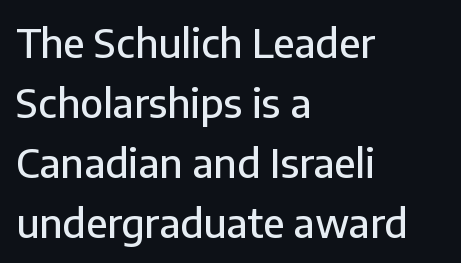
The image shows 40 px sans-serif type, upright; set left-aligned, normal line spacing (1.5x), normal letter spacing, not underlined; low stroke contrast and a medium x-height.
